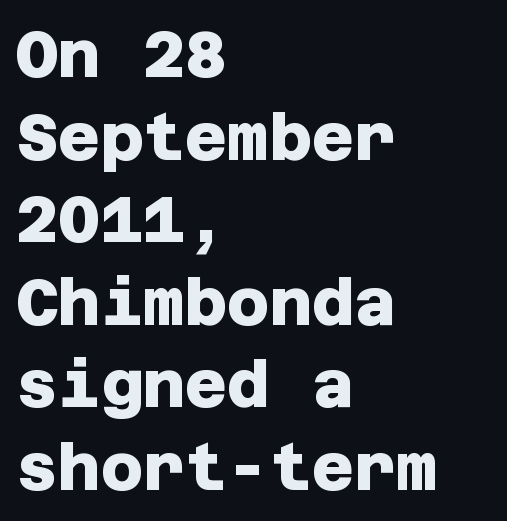
Q: Is the text bold? A: Yes.
Q: Is the typeface a serif or a sans-serif typeface? A: Sans-serif.
Q: Is the text underlined? A: No.
Q: How is the paragraph aligned? A: Left-aligned.
Q: Is the spacing between letters normal or unusually wide? A: Normal.
Q: Is the spacing between lines tight, normal or loose? A: Normal.
Q: Width (condensed, normal, or wide)? A: Normal.
Q: Stroke contrast? A: Low.
Q: x-height? A: Large.
